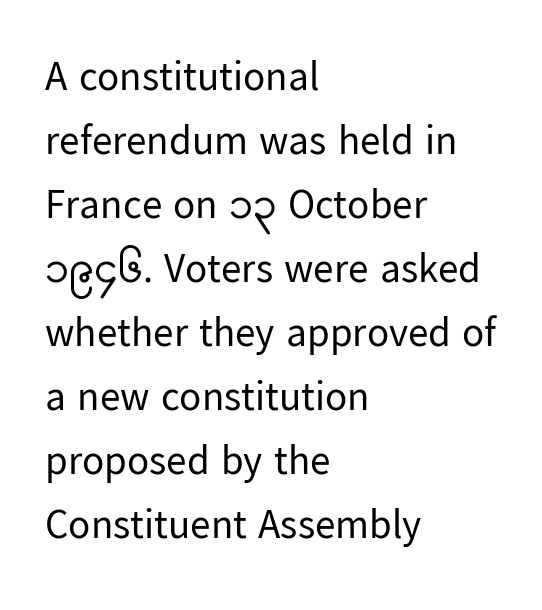
Q: Is the text bold? A: No.
Q: Is the text italic (slanted)? A: No, it is upright.
Q: Is the typeface a serif or a sans-serif typeface? A: Sans-serif.
Q: Is the text underlined? A: No.
Q: How is the paragraph aligned? A: Left-aligned.
Q: Is the spacing between letters normal or unusually wide? A: Normal.
Q: Is the spacing between lines tight, normal or loose? A: Normal.
Q: Width (condensed, normal, or wide)? A: Normal.
Q: Stroke contrast? A: Low.
Q: x-height? A: Medium.
Q: Monospaced? A: No.
